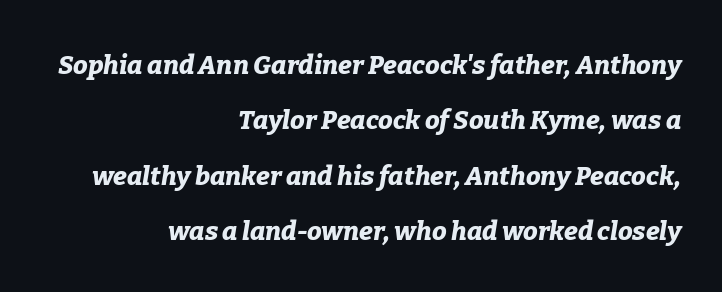
The image shows 26 px bold type, italic (leaning right); set right-aligned, loose line spacing (2.13x), normal letter spacing, not underlined.
